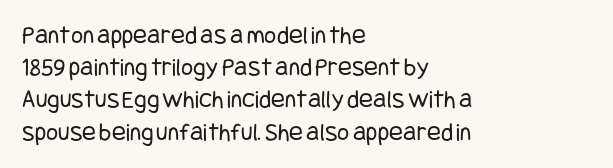
The image shows 26 px text type, upright; set left-aligned, line spacing 1.24x, normal letter spacing, not underlined.
